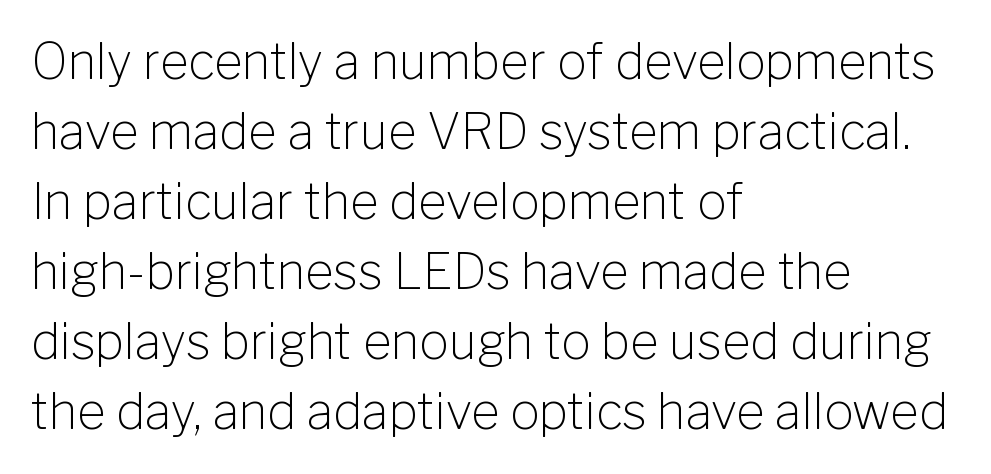
The space between consecutive lines is moderate. Default kerning and tracking; the words read as compact shapes. Is this a fixed-width face? No — the glyphs have proportional, varying widths. The paragraph shown leans on its left margin. The weight tops out at a normal text grade. Words float on clear page, feet unadorned.
